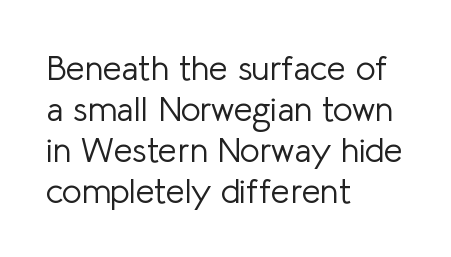
The image shows 34 px light sans-serif type, upright; set left-aligned, line spacing 1.21x, normal letter spacing, not underlined; low stroke contrast and a medium x-height.
